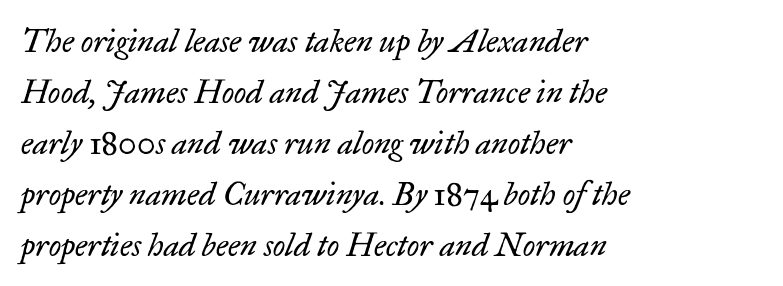
Just letters on the line, the space beneath them empty. In terms of leading, this rendering sits right in the middle. Horizontal alignment here is leftward, the default for most running prose. Does the lettering tilt? It does — this is italic.
